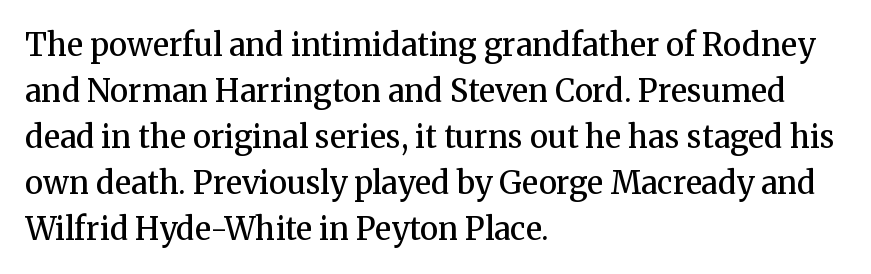
Q: Is the text bold? A: Semi-bold.
Q: Is the text italic (slanted)? A: No, it is upright.
Q: Is the typeface a serif or a sans-serif typeface? A: Serif.
Q: Is the text underlined? A: No.
Q: How is the paragraph aligned? A: Left-aligned.
Q: Is the spacing between letters normal or unusually wide? A: Normal.
Q: Is the spacing between lines tight, normal or loose? A: Normal.
Q: Width (condensed, normal, or wide)? A: Normal.
Q: Stroke contrast? A: Medium.
Q: x-height? A: Medium.
Q: Monospaced? A: No.
